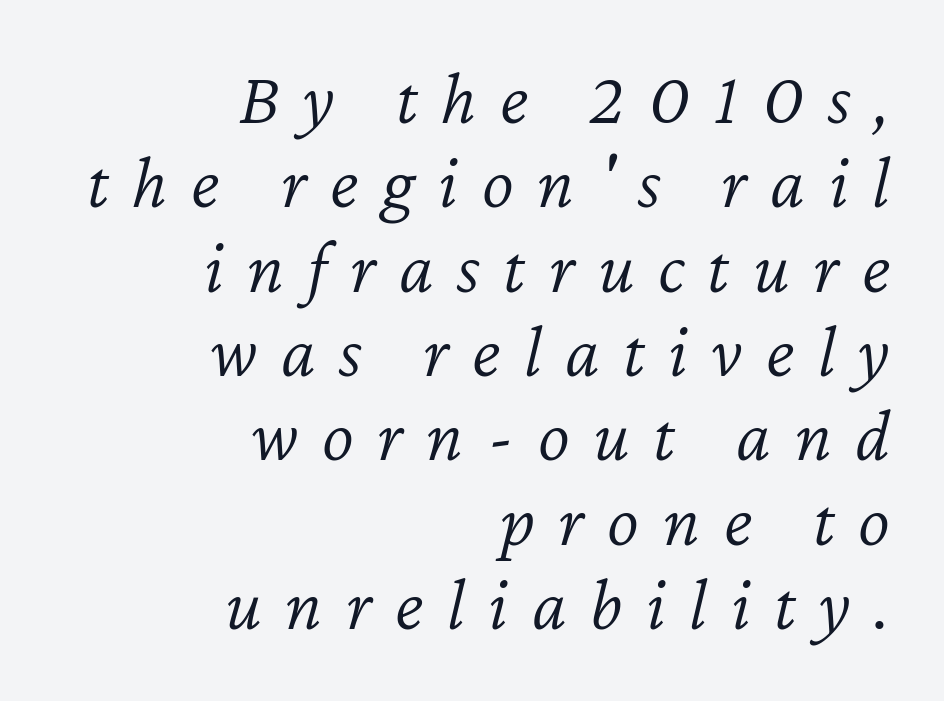
The image shows 76 px light type, italic (leaning right); set right-aligned, tight line spacing (1.11x), unusually wide letter spacing (+0.31 em), not underlined; low stroke contrast and a medium x-height.
